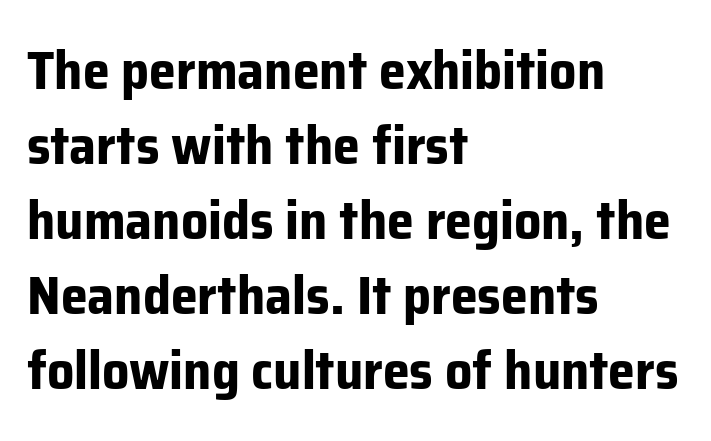
The image shows 54 px bold sans-serif type, upright; set left-aligned, normal line spacing (1.39x), normal letter spacing, not underlined; low stroke contrast and a medium x-height.
